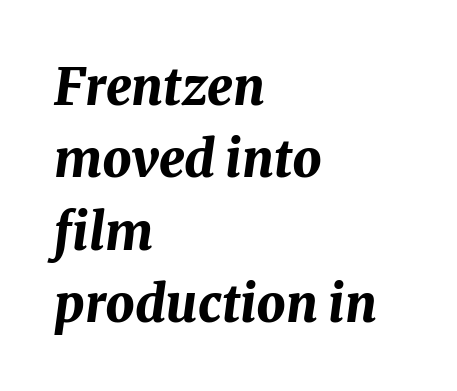
{"italic": "yes", "lean": "right", "slant_degrees": 8, "bold": "yes", "weight": "bold", "width": "normal", "stroke_contrast": "medium", "x_height": "medium", "monospaced": "no", "underline": "no", "align": "left", "line_spacing": "normal", "line_spacing_ratio": 1.42, "letter_spacing": "normal", "letter_spacing_em": 0.0, "glyph_px": 51}
